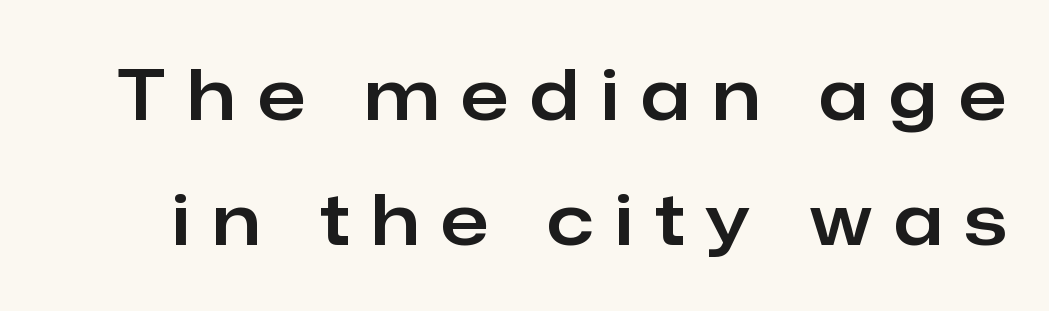
Q: Is the text italic (slanted)? A: No, it is upright.
Q: Is the typeface a serif or a sans-serif typeface? A: Sans-serif.
Q: Is the text underlined? A: No.
Q: Is the spacing between letters normal or unusually wide? A: Unusually wide.
Q: Width (condensed, normal, or wide)? A: Normal.
Q: Stroke contrast? A: Low.
Q: x-height? A: Medium.
Q: Monospaced? A: No.
